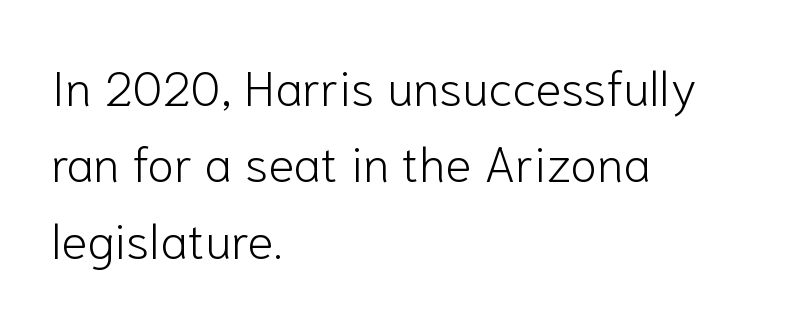
The image shows 49 px light sans-serif type, upright; set left-aligned, normal line spacing (1.56x), normal letter spacing, not underlined; low stroke contrast and a medium x-height.
